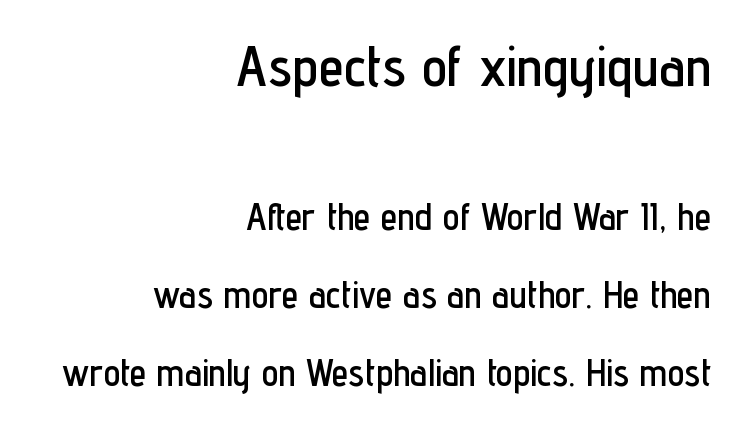
{"serif": "no", "italic": "no", "width": "condensed", "stroke_contrast": "low", "x_height": "medium", "monospaced": "no", "underline": "no", "align": "right", "line_spacing": "loose", "line_spacing_ratio": 2.05, "letter_spacing": "normal", "letter_spacing_em": 0.0, "larger_block": "first", "size_ratio": 1.5, "glyph_px": 57}
